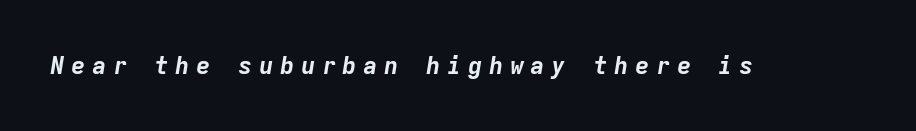
The gaps between neighbouring characters are conspicuously large. Look at the stroke-to-counter ratio: heavy, a bold. The specimen omits any rule beneath the text block's lines. The text carries the slant typical of an italic or oblique font.
